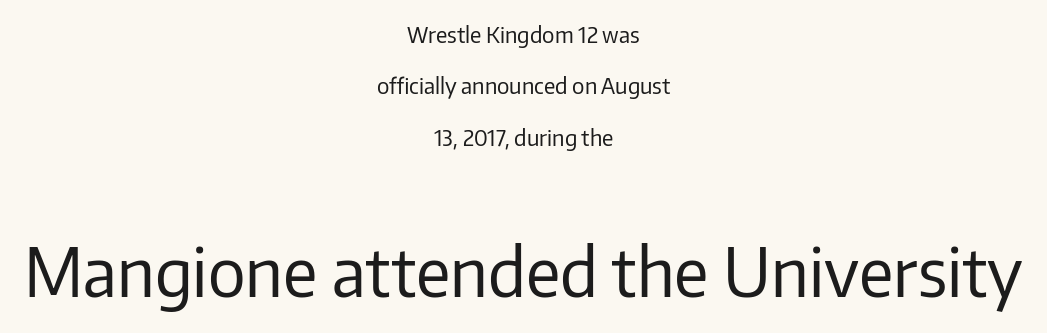
The passage shown is typed in a proportional face where columns would drift. The passage shown is not bold in any degree. Stroke terminals: plain, sans-serif. Check under the words: just untouched page. These two chunks differ in scale, with the bottom chunk taking the larger measure. The lines in this sample share a center point and differ in where they start and stop.
